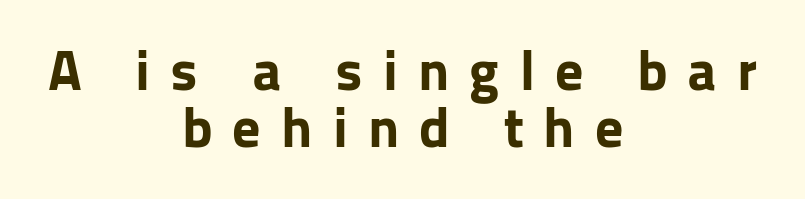
Q: Is the text bold? A: Yes.
Q: Is the text italic (slanted)? A: No, it is upright.
Q: Is the typeface a serif or a sans-serif typeface? A: Sans-serif.
Q: Is the text underlined? A: No.
Q: How is the paragraph aligned? A: Centered.
Q: Is the spacing between letters normal or unusually wide? A: Unusually wide.
Q: Is the spacing between lines tight, normal or loose? A: Tight.
Q: Width (condensed, normal, or wide)? A: Normal.
Q: Stroke contrast? A: Low.
Q: x-height? A: Medium.
Q: Monospaced? A: No.
